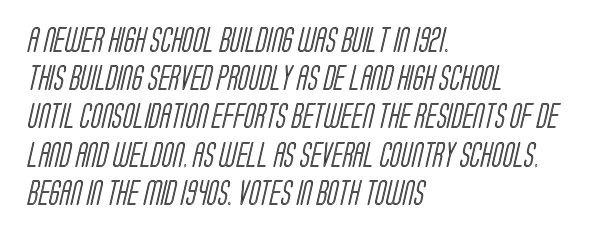
{"underline": "no", "align": "left", "line_spacing": "normal", "line_spacing_ratio": 1.53, "letter_spacing": "normal", "letter_spacing_em": 0.0, "glyph_px": 25}
